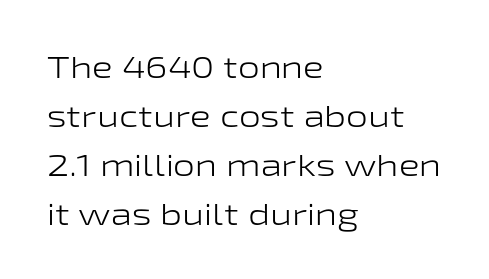
The image shows 31 px light, wide sans-serif type, upright; set left-aligned, normal line spacing (1.58x), normal letter spacing, not underlined; low stroke contrast and a medium x-height.
